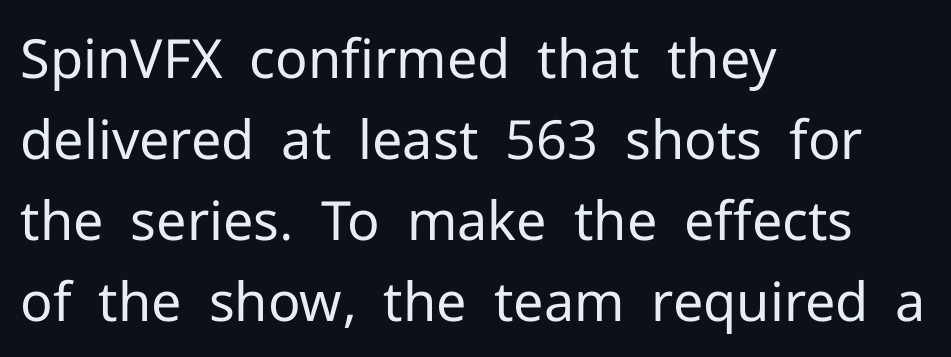
Are there feet on the stems? There aren't — it's a sans. The horizontal fit of the characters is conventional and even. The font sits on the lighter half of the weight spectrum, regular included. The strip under each line holds only bare page. Nope, not italic — everything's standing straight.
